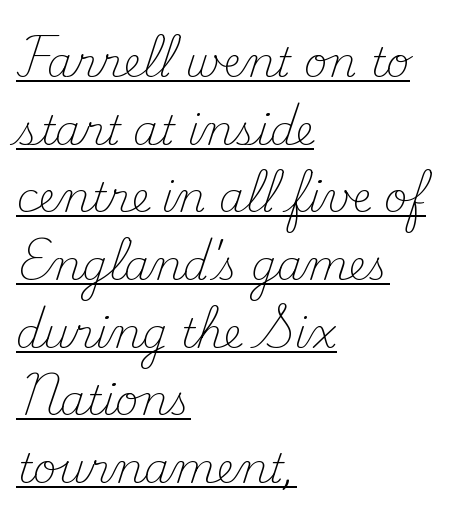
Q: Is the text bold? A: No.
Q: Is the text italic (slanted)? A: Yes.
Q: Is the typeface a serif or a sans-serif typeface? A: Serif.
Q: Is the text underlined? A: Yes.
Q: How is the paragraph aligned? A: Left-aligned.
Q: Is the spacing between letters normal or unusually wide? A: Normal.
Q: Is the spacing between lines tight, normal or loose? A: Normal.
Q: Width (condensed, normal, or wide)? A: Normal.
Q: Stroke contrast? A: Medium.
Q: x-height? A: Small.
Q: Monospaced? A: No.
